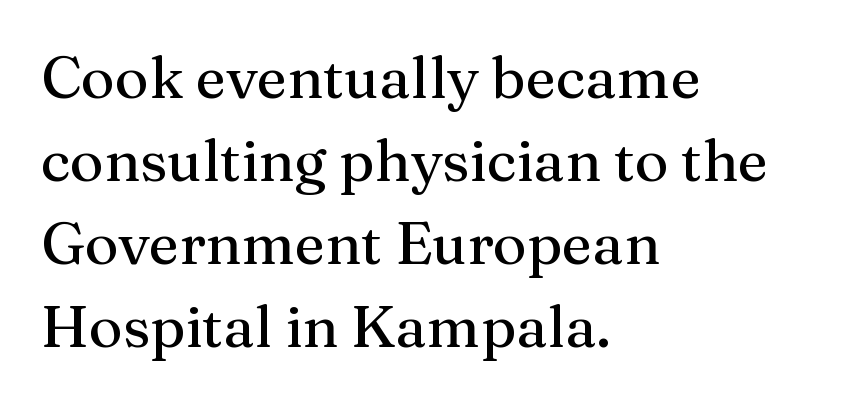
{"serif": "yes", "italic": "no", "width": "normal", "stroke_contrast": "medium", "x_height": "medium", "monospaced": "no", "underline": "no", "align": "left", "line_spacing": "normal", "line_spacing_ratio": 1.43, "letter_spacing": "normal", "letter_spacing_em": 0.0, "glyph_px": 58}
